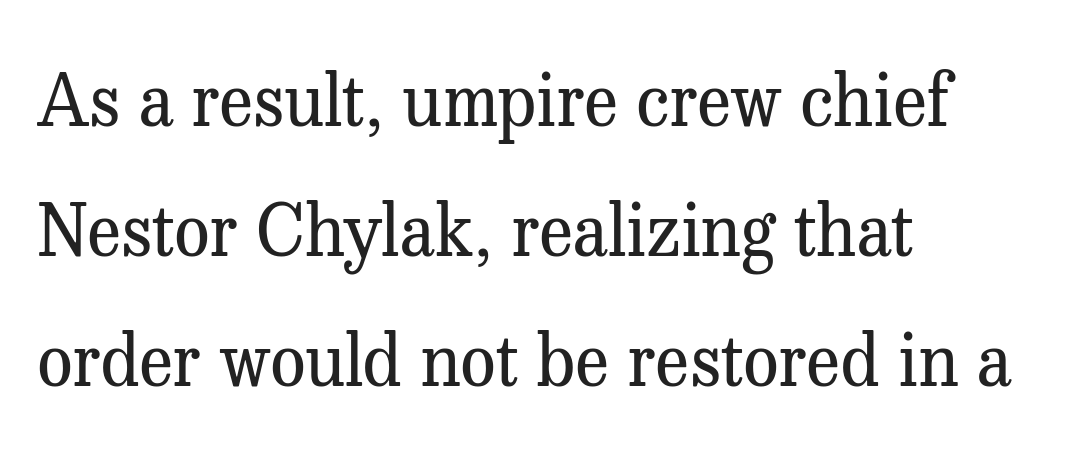
This sample uses plain, unmodified letter spacing. The face looks like a standard text weight, possibly lighter. The typeface chosen for these lines features serifs. Reading down the block, your eye returns to a fixed left position each line. Only glyphs here, with clear space below each row.
